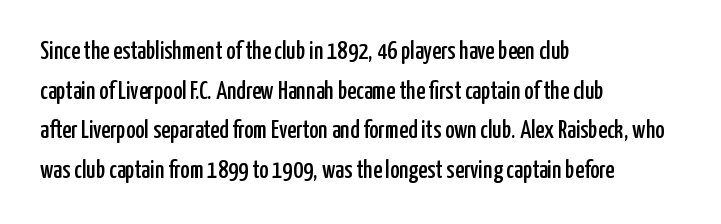
{"italic": "no", "underline": "no", "align": "left", "line_spacing": "normal", "line_spacing_ratio": 1.59, "letter_spacing": "normal", "letter_spacing_em": 0.0, "glyph_px": 25}
